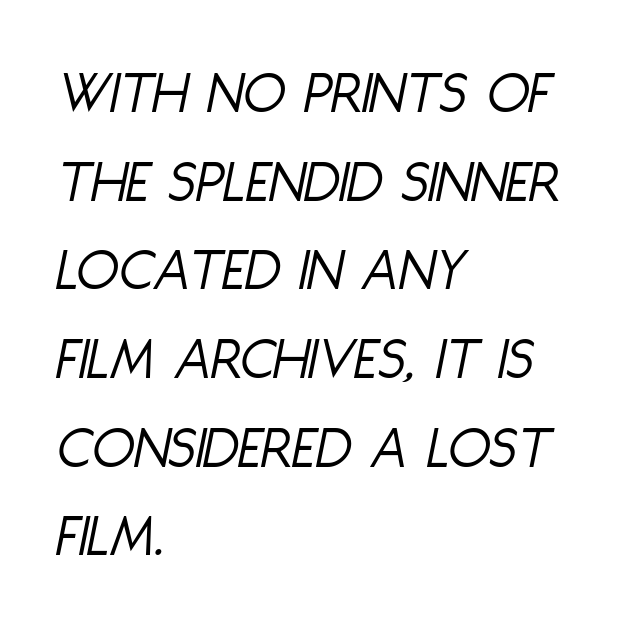
Q: Is the text bold? A: No.
Q: Is the text italic (slanted)? A: Yes, it leans right by about 11 degrees.
Q: Is the text underlined? A: No.
Q: How is the paragraph aligned? A: Left-aligned.
Q: Is the spacing between letters normal or unusually wide? A: Normal.
Q: Is the spacing between lines tight, normal or loose? A: Normal.
Q: Width (condensed, normal, or wide)? A: Condensed.
Q: Stroke contrast? A: Low.
Q: x-height? A: Large.
Q: Monospaced? A: No.
